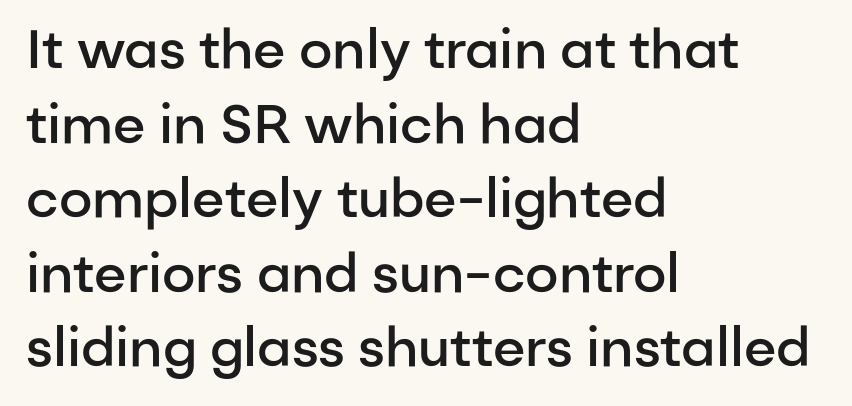
The image shows 54 px semibold sans-serif type, upright; set left-aligned, normal line spacing (1.38x), normal letter spacing, not underlined; low stroke contrast and a medium x-height.
